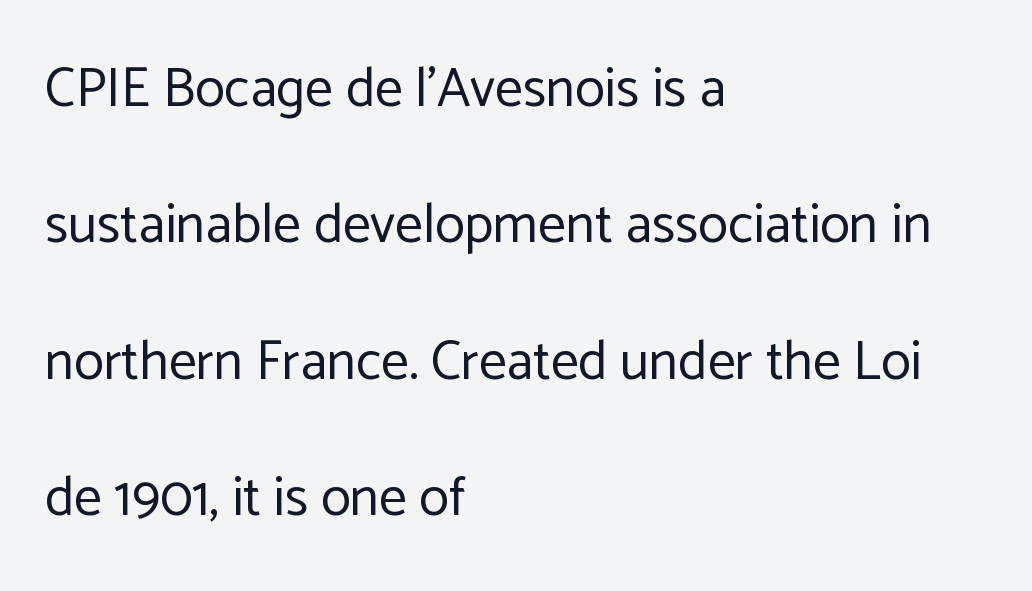
The image shows 55 px regular-weight sans-serif type, upright; set left-aligned, loose line spacing (2.48x), normal letter spacing, not underlined; low stroke contrast and a medium x-height.
